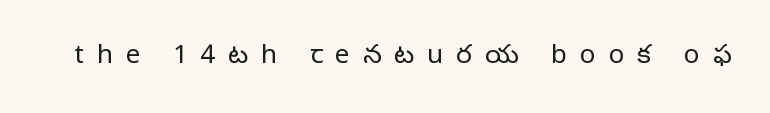
Unbolded letterforms with no extra heft. The passage shown is not underscored anywhere. Characters follow at a spacing far wider than the type designer built in. Quick note: not italic, upright.
